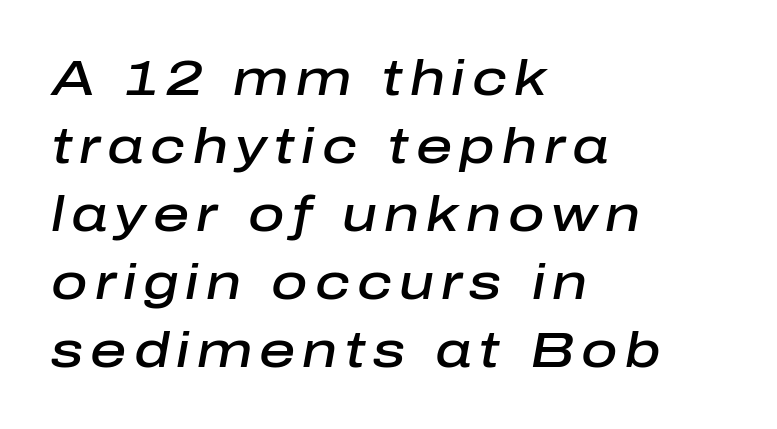
The image shows 50 px semibold type, italic (leaning right); set left-aligned, normal line spacing (1.36x), not underlined; low stroke contrast and a medium x-height.
